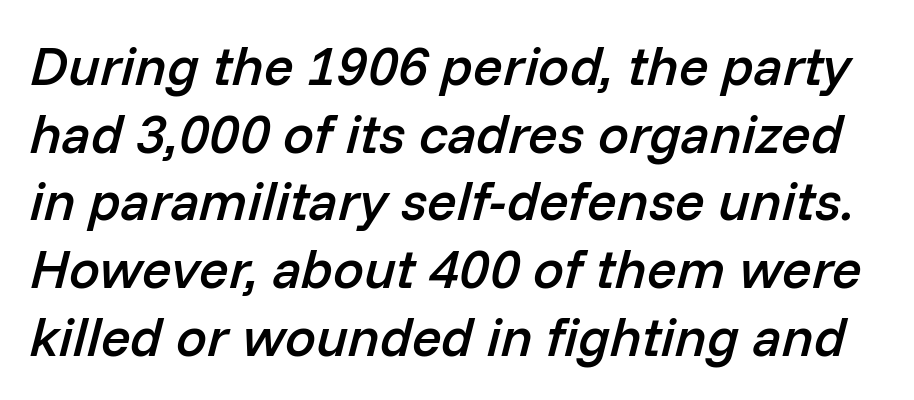
This rendering leaves character spacing at its baseline value. Beneath every word, the page is bare. This sample uses an oblique cut, with every glyph tilted off the vertical. Each letter keeps its own natural width here, so spacing adapts to shape.
